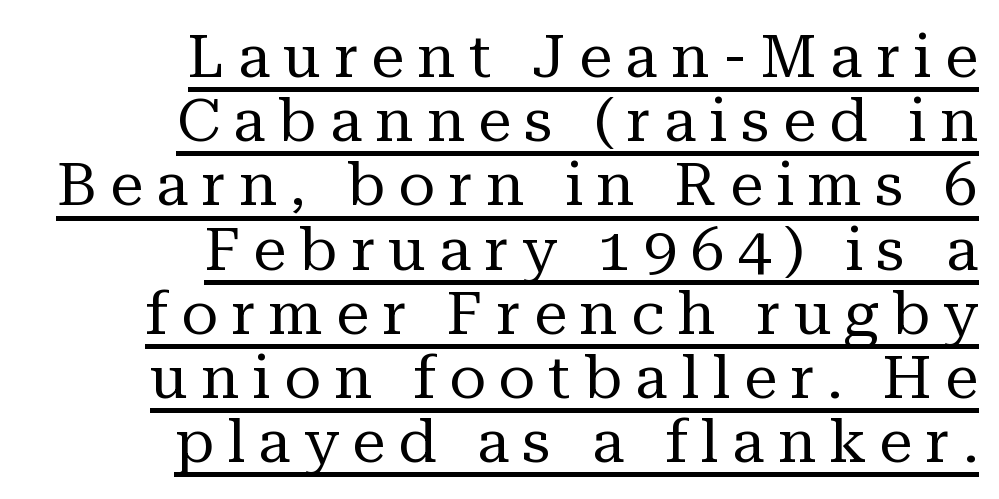
Each line of the rendering has a horizontal stroke beneath the glyphs. The face used here is proportionally spaced, like ordinary book or web type. Does the lettering tilt? It doesn't — this is upright. Horizontal alignment here is rightward, an uncommon choice for prose.
